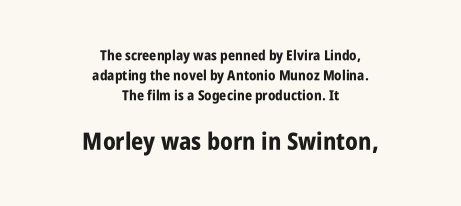
Q: Is the text bold? A: Yes.
Q: Is the text italic (slanted)? A: No, it is upright.
Q: Is the text underlined? A: No.
Q: How is the paragraph aligned? A: Centered.
Q: Is the spacing between letters normal or unusually wide? A: Normal.
Q: Is the spacing between lines tight, normal or loose? A: Normal.
Q: Which block of text is set in a larger size, the first (top) or the second (bottom)? A: The second (bottom) one.
